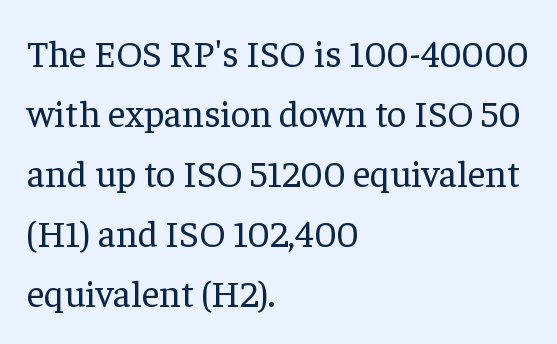
The image shows 38 px regular-weight serif type, upright; set left-aligned, normal line spacing (1.58x), normal letter spacing, not underlined; low stroke contrast and a medium x-height.
